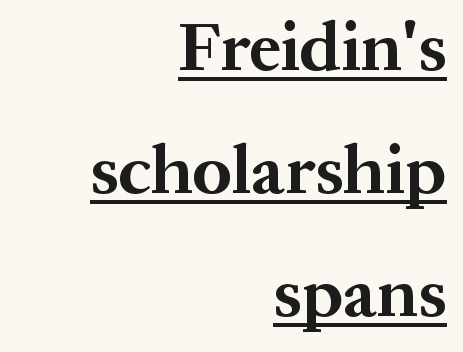
Compared with a flush-left layout, this one pins lines to the opposite, right side. In terms of posture, this sample is upright. You can tell from the footed stems that serif type was used. No extra tracking has been applied to these lines. Is the type bold? Yes — the strokes are clearly thick and heavy.
